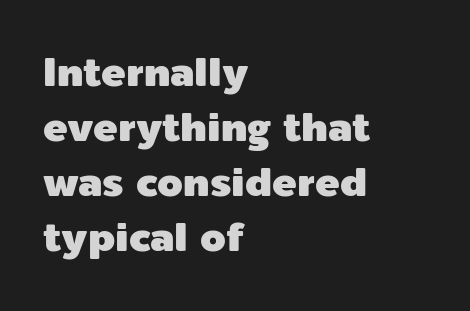
{"serif": "no", "italic": "no", "width": "normal", "x_height": "medium", "monospaced": "no", "underline": "no", "align": "left", "line_spacing": "normal", "line_spacing_ratio": 1.34, "letter_spacing": "normal", "letter_spacing_em": 0.0, "glyph_px": 41}
